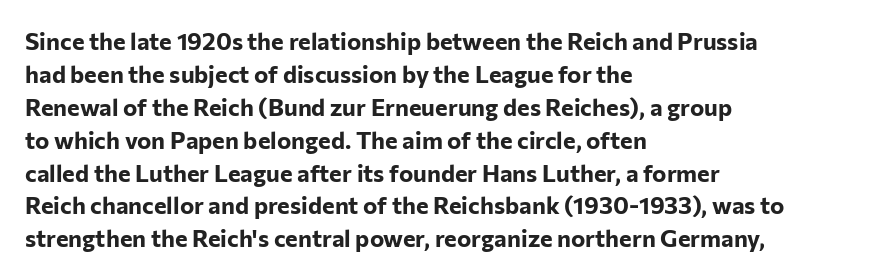
{"italic": "no", "bold": "yes", "underline": "no", "align": "left", "line_spacing": "normal", "line_spacing_ratio": 1.37, "letter_spacing": "normal", "letter_spacing_em": 0.0, "glyph_px": 24}
